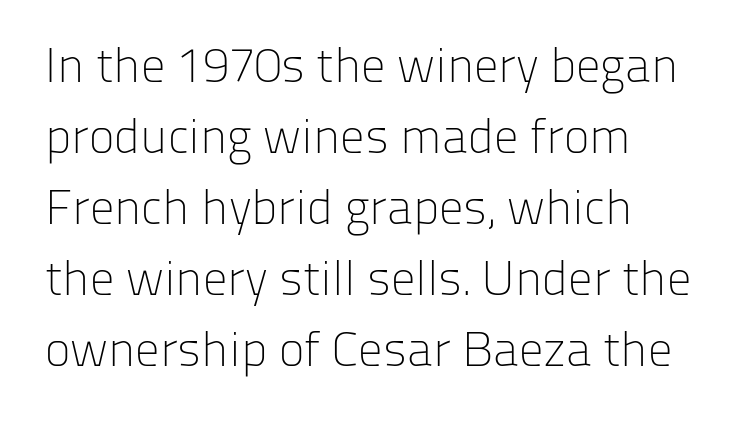
Q: Is the text bold? A: No.
Q: Is the text italic (slanted)? A: No, it is upright.
Q: Is the typeface a serif or a sans-serif typeface? A: Sans-serif.
Q: Is the text underlined? A: No.
Q: How is the paragraph aligned? A: Left-aligned.
Q: Is the spacing between letters normal or unusually wide? A: Normal.
Q: Is the spacing between lines tight, normal or loose? A: Normal.
Q: Width (condensed, normal, or wide)? A: Normal.
Q: Stroke contrast? A: Low.
Q: x-height? A: Medium.
Q: Monospaced? A: No.
